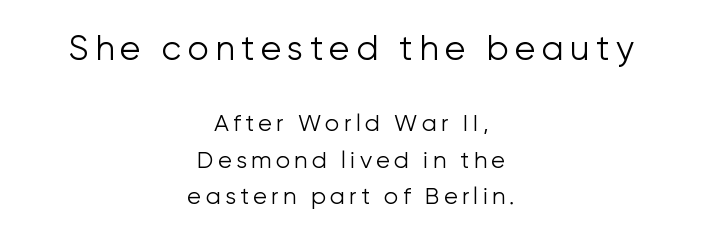
The image shows 34 px light sans-serif type, upright; set centered, normal line spacing (1.59x), not underlined; the first (top) block is 1.48x larger; low stroke contrast and a medium x-height.
